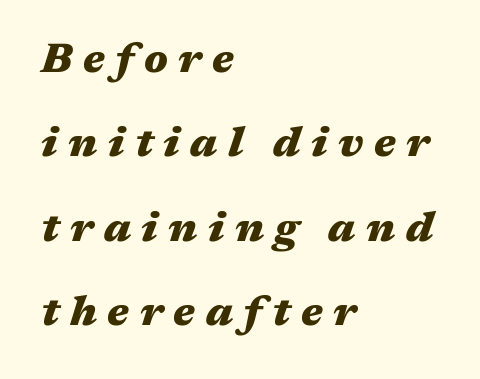
Q: Is the text bold? A: Yes.
Q: Is the text italic (slanted)? A: Yes, it leans right by about 17 degrees.
Q: Is the text underlined? A: No.
Q: How is the paragraph aligned? A: Left-aligned.
Q: Is the spacing between letters normal or unusually wide? A: Unusually wide.
Q: Is the spacing between lines tight, normal or loose? A: Loose.
Q: Width (condensed, normal, or wide)? A: Wide.
Q: Stroke contrast? A: Medium.
Q: x-height? A: Medium.
Q: Monospaced? A: No.
